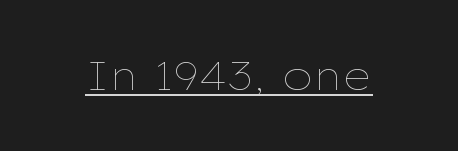
The image shows 39 px thin, wide type, upright; set normal letter spacing, underlined; low stroke contrast and a medium x-height.
